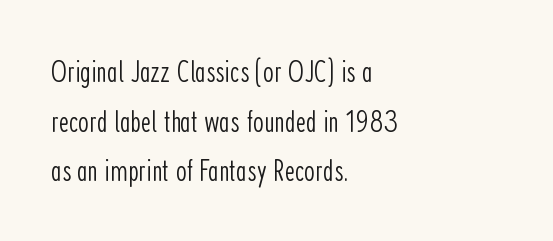
Weight: regular or lighter. Teacher's note: observe the even left margin — that is flush-left alignment. The specimen reads as upright at a glance. Proportional: the letters do not fall into vertical columns.
